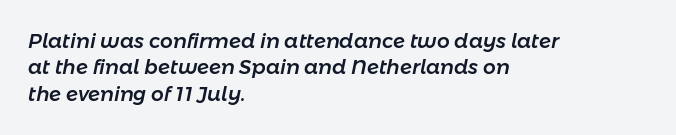
Q: Is the text italic (slanted)? A: Yes, it leans right by about 11 degrees.
Q: Is the text underlined? A: No.
Q: How is the paragraph aligned? A: Left-aligned.
Q: Is the spacing between letters normal or unusually wide? A: Normal.
Q: Is the spacing between lines tight, normal or loose? A: Normal.
